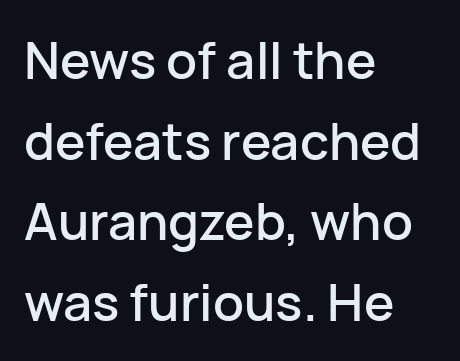
The designer left line spacing at the default. This sample has the flowing, uneven cadence of proportional lettering. Standard letterfit; no display-style spreading of the glyphs. This is the regular roman posture of the typeface.
